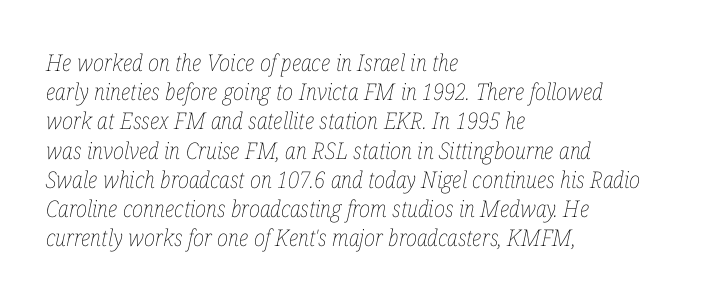
{"italic": "yes", "lean": "right", "slant_degrees": 12, "bold": "no", "underline": "no", "align": "left", "line_spacing": "normal", "line_spacing_ratio": 1.27, "letter_spacing": "normal", "letter_spacing_em": 0.0, "glyph_px": 23}
